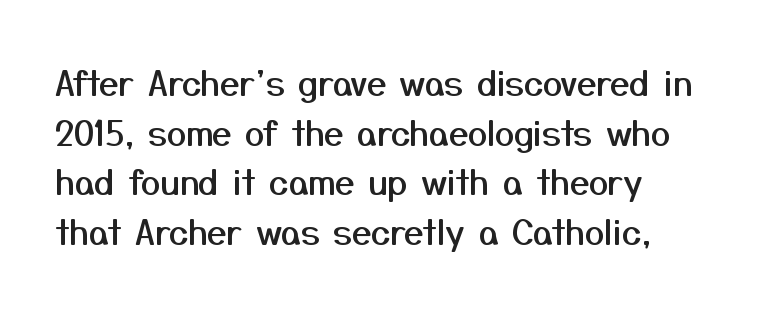
The rendering shows plain stroke endings on the letterforms — a sans-serif design. Students, observe: this is what conventionally led text looks like. Posture: vertical. The baseline area is clear. Looks like regular typesetting: each glyph gets only the width it needs. Typeset ragged right — the left edge is the straight one.
